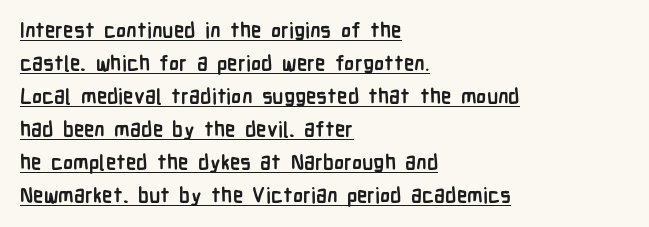
Q: Is the text bold? A: Yes.
Q: Is the text italic (slanted)? A: No, it is upright.
Q: Is the text underlined? A: Yes.
Q: How is the paragraph aligned? A: Left-aligned.
Q: Is the spacing between letters normal or unusually wide? A: Normal.
Q: Is the spacing between lines tight, normal or loose? A: Normal.
